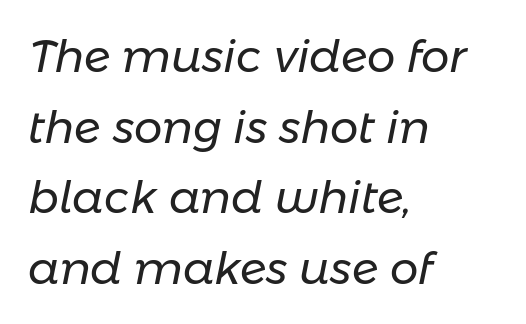
The image shows 45 px regular-weight type, italic (leaning right); set left-aligned, normal line spacing (1.57x), normal letter spacing, not underlined; low stroke contrast and a medium x-height.
